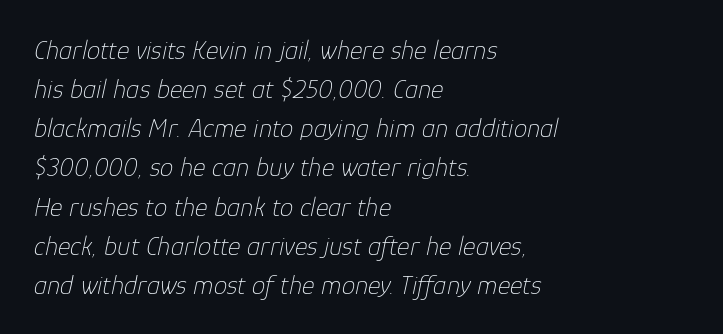
Does the leading feel generous? No, just average. Decoration check: the copy has no underline. The rendering anchors every line to the left-hand side. The letters sit at their default tracking, neither squeezed nor spread. Yep, that's italic — everything's leaning. Think standard paragraph weight, or any step lighter than that.
